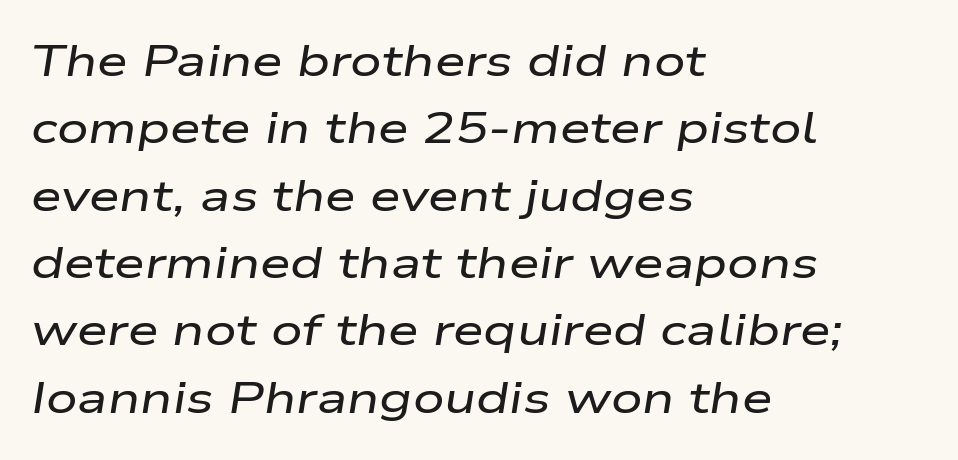
The image shows 44 px wide type, italic (leaning right); set left-aligned, normal line spacing (1.53x), normal letter spacing, not underlined; low stroke contrast and a medium x-height.
